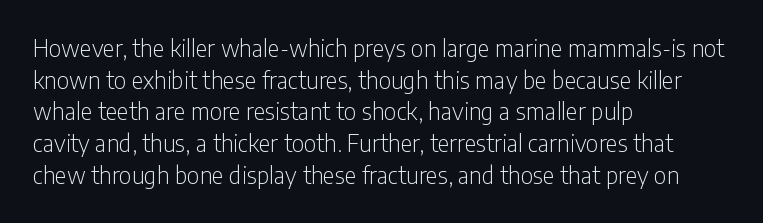
{"italic": "no", "bold": "no", "underline": "no", "align": "left", "line_spacing": "normal", "line_spacing_ratio": 1.38, "letter_spacing": "normal", "letter_spacing_em": 0.0, "glyph_px": 23}
